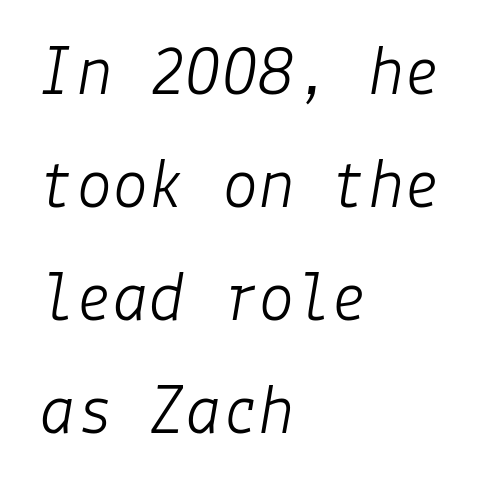
The image shows 73 px light type, italic (leaning right); set left-aligned, normal line spacing (1.55x), normal letter spacing, not underlined; low stroke contrast and a medium x-height.
